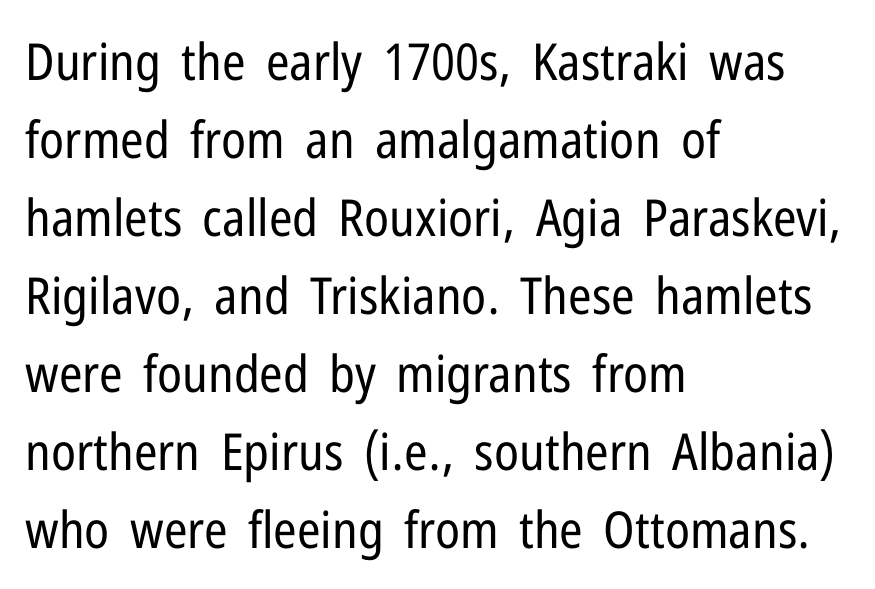
Bare-footed words on every line. Posture: upright roman. A typesetter would call this zero additional tracking. Horizontally, the lines are justified to the leading edge only. The passage shown is not bold in any degree. Serif or sans? Sans — the stroke terminals are bare.
